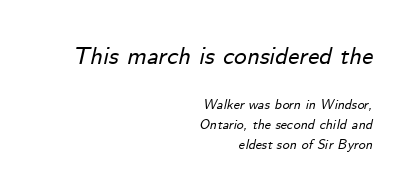
Q: Is the text italic (slanted)? A: Yes, it leans right by about 12 degrees.
Q: Is the text underlined? A: No.
Q: How is the paragraph aligned? A: Right-aligned.
Q: Is the spacing between letters normal or unusually wide? A: Normal.
Q: Is the spacing between lines tight, normal or loose? A: Normal.
Q: Which block of text is set in a larger size, the first (top) or the second (bottom)? A: The first (top) one.
